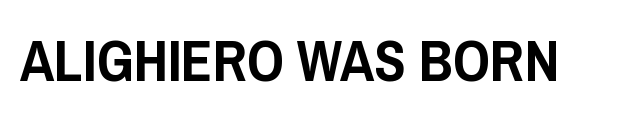
{"serif": "no", "italic": "no", "width": "condensed", "stroke_contrast": "low", "x_height": "large", "monospaced": "no", "underline": "no", "letter_spacing": "normal", "letter_spacing_em": 0.0, "glyph_px": 58}
